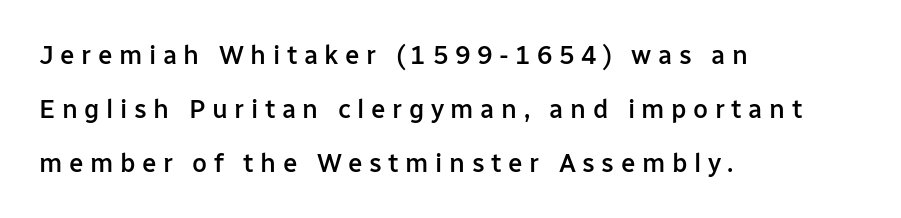
{"italic": "no", "bold": "semi", "underline": "no", "align": "left", "line_spacing": "loose", "line_spacing_ratio": 2.07, "letter_spacing": "wide", "letter_spacing_em": 0.25, "glyph_px": 26}
